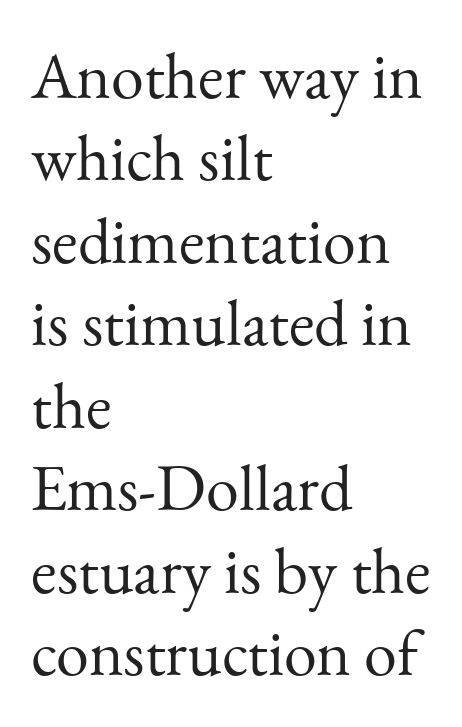
Q: Is the text bold? A: No.
Q: Is the text italic (slanted)? A: No, it is upright.
Q: Is the typeface a serif or a sans-serif typeface? A: Serif.
Q: Is the text underlined? A: No.
Q: How is the paragraph aligned? A: Left-aligned.
Q: Is the spacing between letters normal or unusually wide? A: Normal.
Q: Is the spacing between lines tight, normal or loose? A: Normal.
Q: Width (condensed, normal, or wide)? A: Normal.
Q: Stroke contrast? A: Medium.
Q: x-height? A: Small.
Q: Monospaced? A: No.
